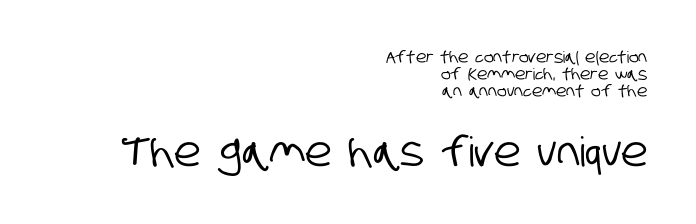
The image shows 41 px condensed sans-serif type; set right-aligned, tight line spacing (1.05x), normal letter spacing, not underlined; the second (bottom) block is 2.56x larger; low stroke contrast and a large x-height.
